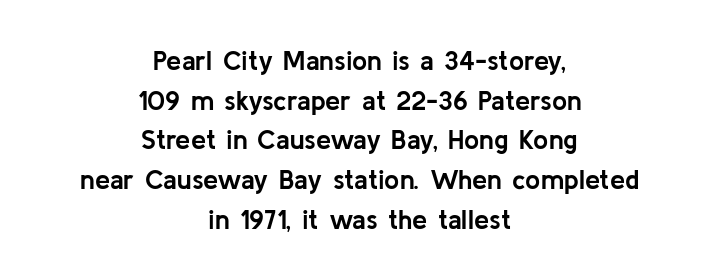
{"italic": "no", "bold": "yes", "underline": "no", "align": "center", "line_spacing": "normal", "line_spacing_ratio": 1.47, "letter_spacing": "normal", "letter_spacing_em": 0.0, "glyph_px": 27}
